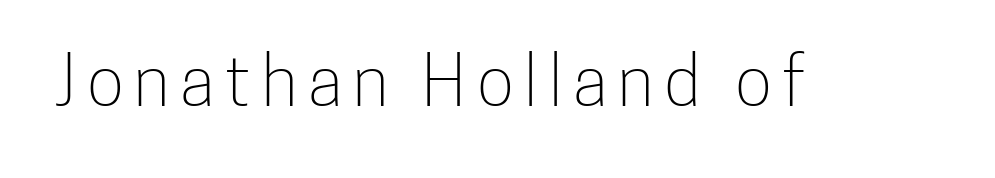
What kind of face is this? One without serifs — a sans. The gap between lines stays unmarked. This sample has the flowing, uneven cadence of proportional lettering. The typesetting does not lean heavy: it is not bold. The lettering stays uniformly vertical, giving the passage a roman look.
